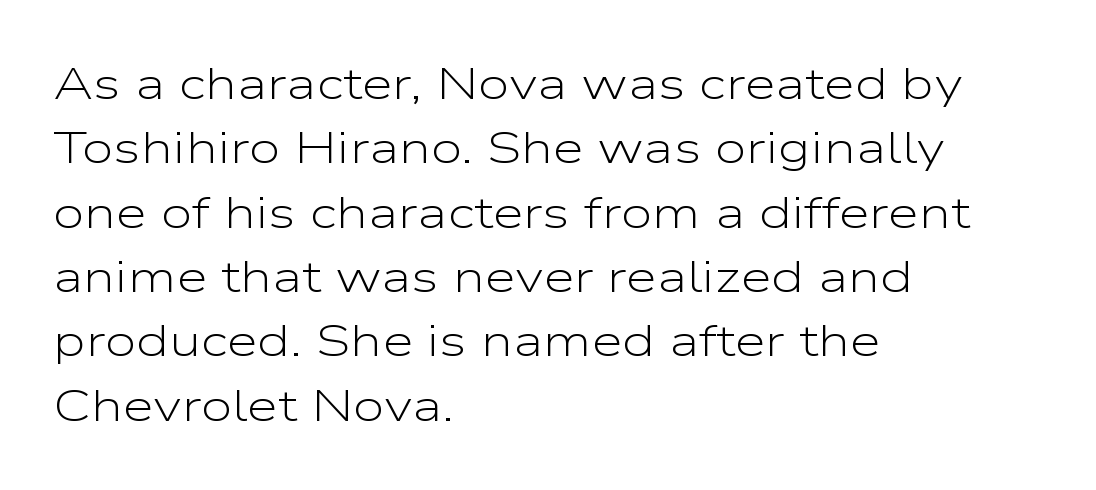
{"serif": "no", "italic": "no", "bold": "no", "weight": "light", "width": "wide", "stroke_contrast": "low", "x_height": "medium", "monospaced": "no", "underline": "no", "align": "left", "line_spacing": "normal", "line_spacing_ratio": 1.43, "letter_spacing": "normal", "letter_spacing_em": 0.0, "glyph_px": 45}
